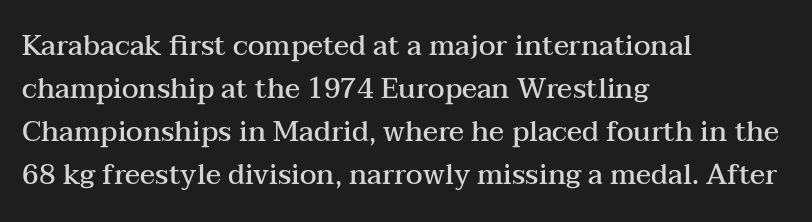
The image shows 28 px semibold, wide serif type, upright; set left-aligned, normal line spacing (1.54x), normal letter spacing, not underlined; medium stroke contrast and a medium x-height.
